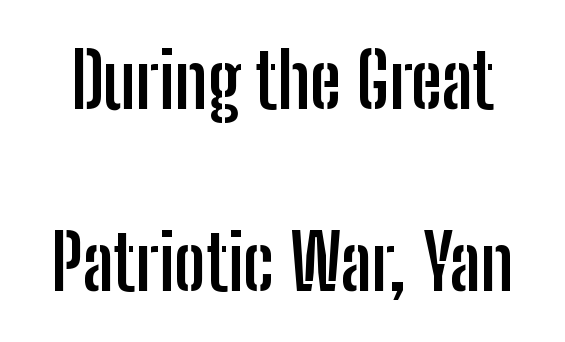
The image shows 76 px semibold, condensed sans-serif type, upright; set loose line spacing (2.39x), normal letter spacing, not underlined; low stroke contrast and a medium x-height.
